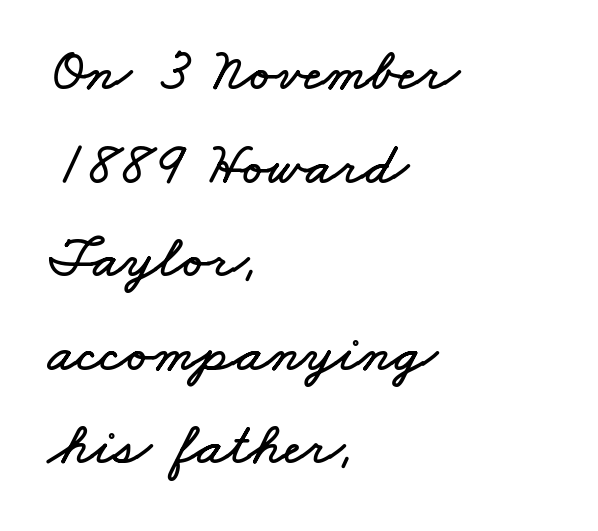
No extra tracking has been applied to these lines. Underline: absent. Note the varied advance widths — an 'i' is clearly narrower than an 'm'. Typeset ragged right — the left edge is the straight one. If you measured baseline to baseline, you'd find a middling distance.
